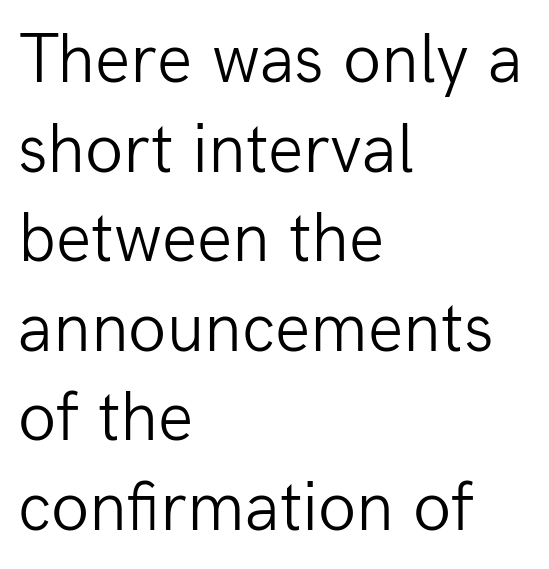
The designer went with a sans here, leaving each stem footless. The space between consecutive lines is moderate. These lines were composed using upright roman letters. A bare baseline throughout the passage. Summary of weight: not heavy and not bold.
